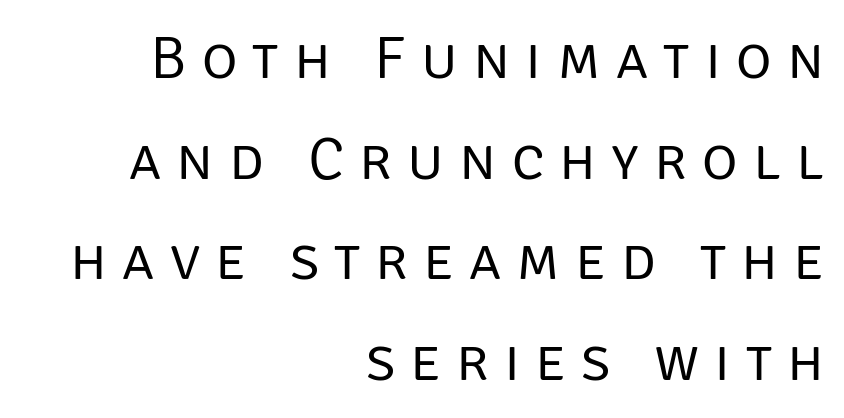
Q: Is the text bold? A: No.
Q: Is the text italic (slanted)? A: No, it is upright.
Q: Is the typeface a serif or a sans-serif typeface? A: Sans-serif.
Q: Is the text underlined? A: No.
Q: How is the paragraph aligned? A: Right-aligned.
Q: Is the spacing between letters normal or unusually wide? A: Unusually wide.
Q: Is the spacing between lines tight, normal or loose? A: Normal.
Q: Width (condensed, normal, or wide)? A: Normal.
Q: Stroke contrast? A: Low.
Q: x-height? A: Large.
Q: Monospaced? A: No.
